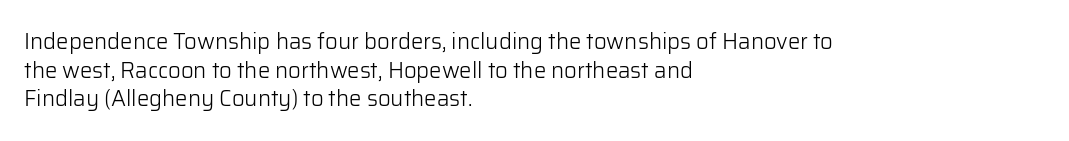
Check the space under the baseline: it is left empty. Characters follow at the spacing the type designer built in. These glyphs show unthickened strokes, regular width or finer. This is the regular roman posture of the typeface. A typesetter would call this leading conventional body-copy spacing. The compositor pushed each line to the left boundary.
